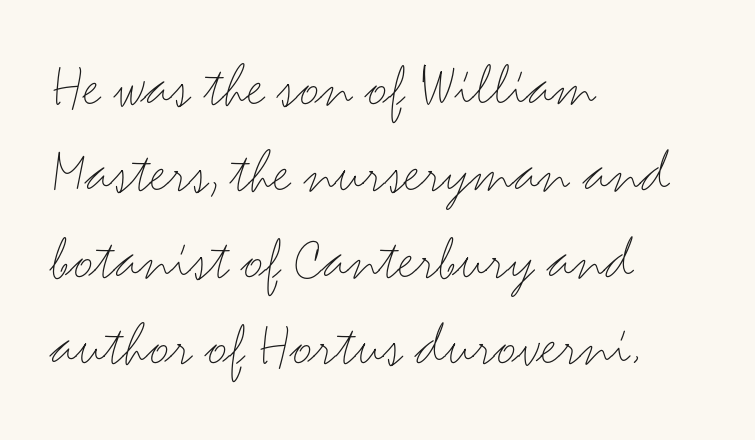
Q: Is the text bold? A: No.
Q: Is the text italic (slanted)? A: Yes.
Q: Is the typeface a serif or a sans-serif typeface? A: Sans-serif.
Q: Is the text underlined? A: No.
Q: How is the paragraph aligned? A: Left-aligned.
Q: Is the spacing between letters normal or unusually wide? A: Normal.
Q: Is the spacing between lines tight, normal or loose? A: Normal.
Q: Width (condensed, normal, or wide)? A: Wide.
Q: Stroke contrast? A: Medium.
Q: x-height? A: Small.
Q: Monospaced? A: No.
